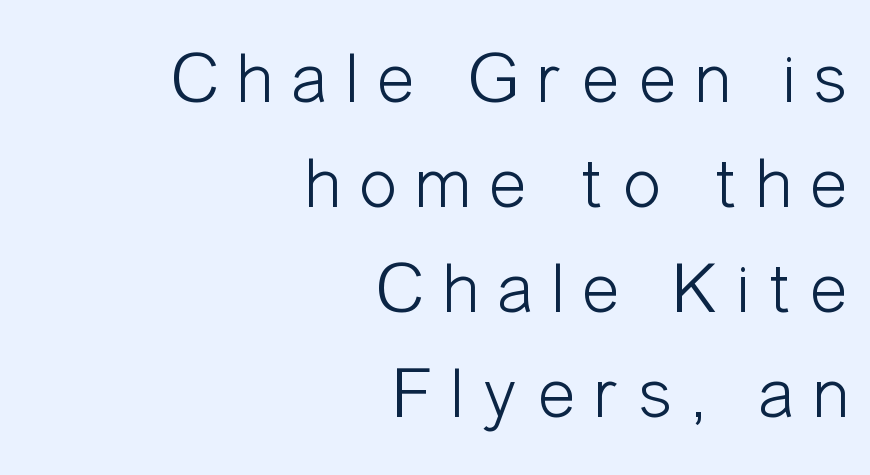
Every character sits straight up, as roman type does. Weight: not bold — regular or lighter. Compared with typical body copy, the letter spacing here is much looser. The baseline area is clear. The vertical gap from one line to the next is medium. Do the characters align in a grid? No, the font is proportional.
